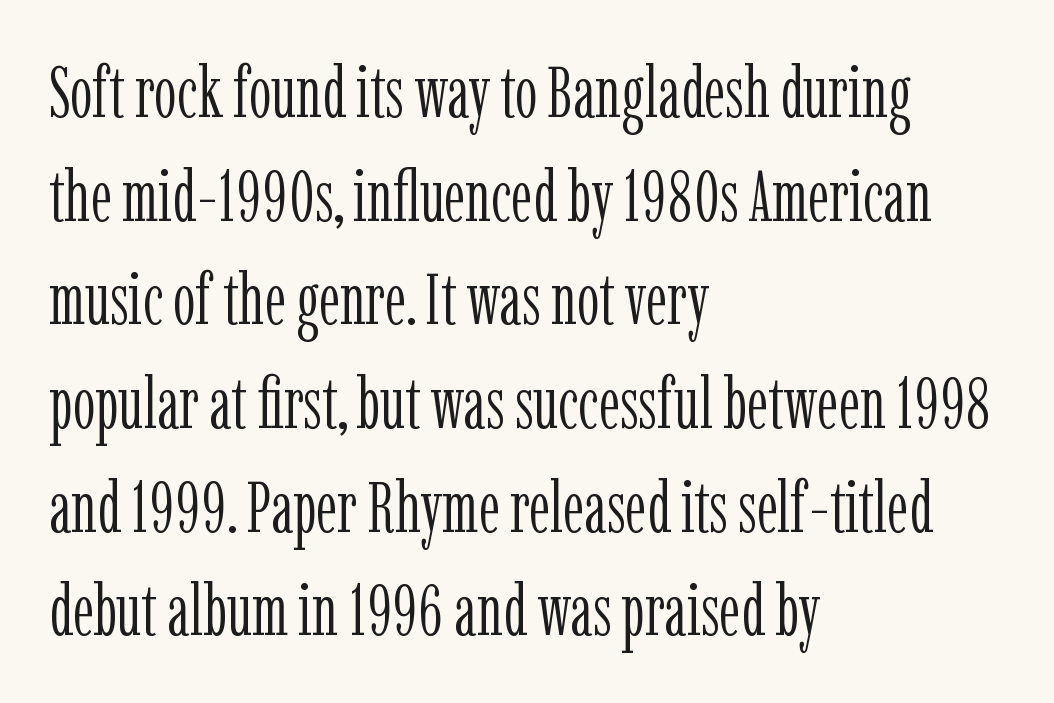
Is this a sans? No — the strokes have serifs. The typography opts for an upright posture over an oblique one. The letters sit at their default tracking, neither squeezed nor spread. A typesetter would call this proportional, since set widths differ per character. The letters look calm and open, with moderate or lighter stems.
